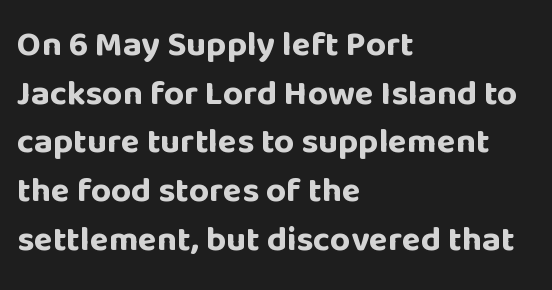
The image shows 35 px bold sans-serif type, upright; set left-aligned, normal line spacing (1.39x), normal letter spacing, not underlined; low stroke contrast and a large x-height.
